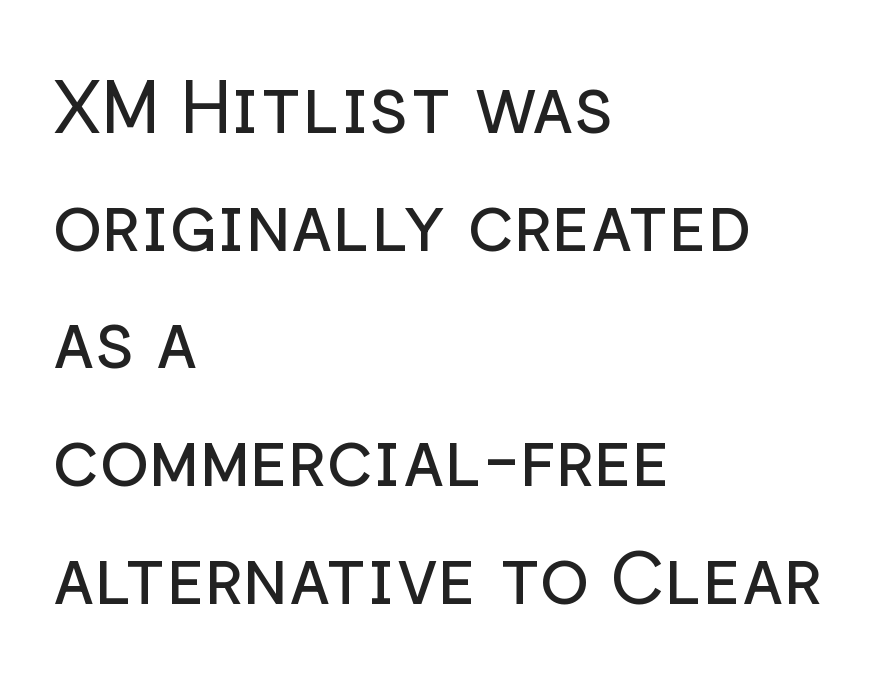
Q: Is the text bold? A: No.
Q: Is the text italic (slanted)? A: No, it is upright.
Q: Is the typeface a serif or a sans-serif typeface? A: Sans-serif.
Q: Is the text underlined? A: No.
Q: How is the paragraph aligned? A: Left-aligned.
Q: Is the spacing between letters normal or unusually wide? A: Normal.
Q: Is the spacing between lines tight, normal or loose? A: Normal.
Q: Width (condensed, normal, or wide)? A: Normal.
Q: Stroke contrast? A: Low.
Q: x-height? A: Medium.
Q: Monospaced? A: No.
